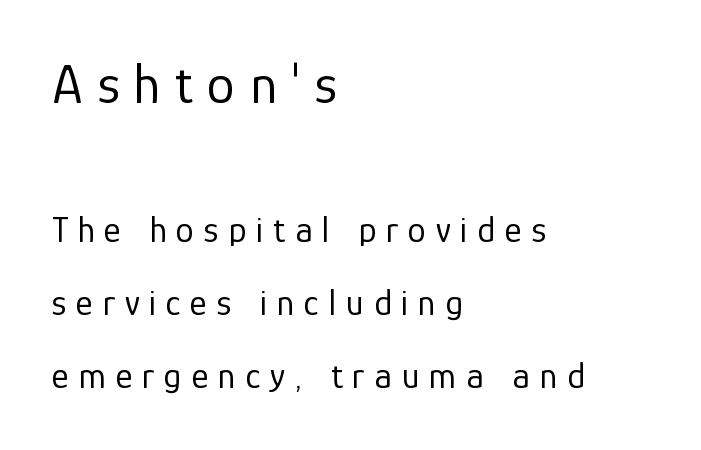
{"serif": "no", "italic": "no", "bold": "no", "weight": "regular", "width": "normal", "stroke_contrast": "low", "x_height": "medium", "monospaced": "no", "underline": "no", "align": "left", "line_spacing": "loose", "line_spacing_ratio": 1.98, "letter_spacing": "wide", "letter_spacing_em": 0.26, "larger_block": "first", "size_ratio": 1.51, "glyph_px": 56}
